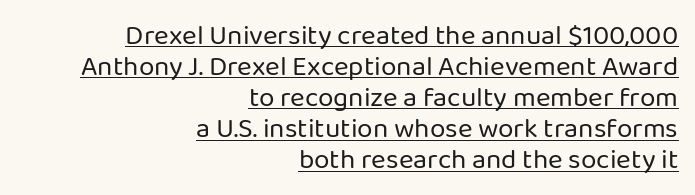
Has an underline been added? It has. These lines are composed in type without serifs. One-word summary of the alignment: right. The font sits on the lighter half of the weight spectrum, regular included. The face used here is rendered with its standard letterfit.
